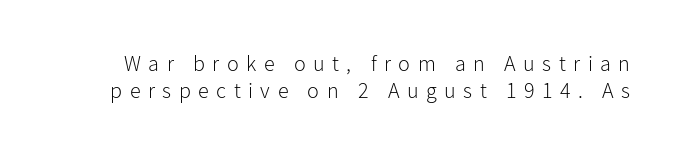
{"italic": "no", "bold": "no", "underline": "no", "line_spacing_ratio": 1.24, "letter_spacing": "wide", "letter_spacing_em": 0.34, "glyph_px": 22}
